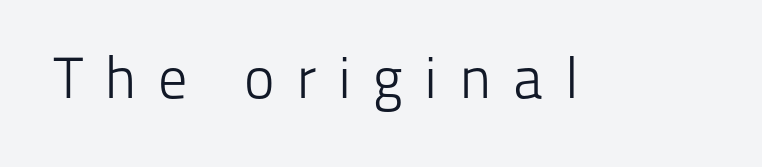
Is the letter spacing exaggerated? Yes — the characters are pushed far apart. Nope, no serifs anywhere on these letters. The passage shown is not underscored anywhere. Ordinary non-slanted type is in use. Each letter keeps its own natural width here, so spacing adapts to shape. No letter is thick-stroked: the sample isn't bold.
